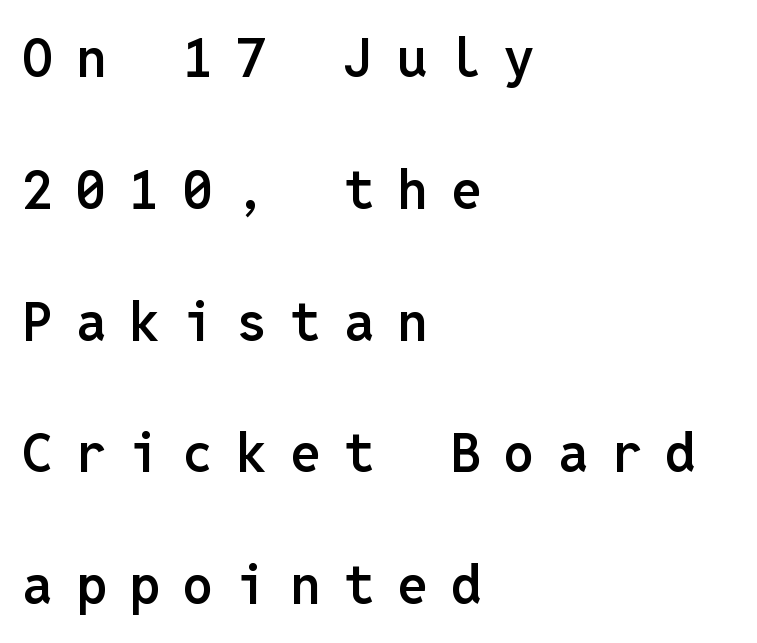
{"serif": "no", "italic": "no", "bold": "semi", "weight": "semibold", "width": "normal", "stroke_contrast": "low", "x_height": "medium", "monospaced": "yes", "underline": "no", "align": "left", "line_spacing": "loose", "line_spacing_ratio": 2.44, "letter_spacing": "wide", "letter_spacing_em": 0.43, "glyph_px": 54}
